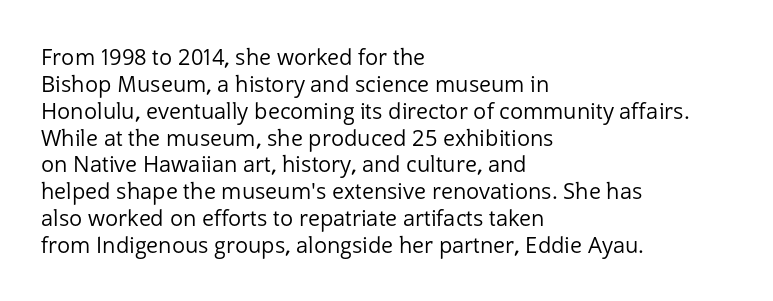
Honestly, the letter spacing is just normal — you wouldn't notice it. A student would call this left alignment; a typographer would say flush left, rag right. The font sits on the lighter half of the weight spectrum, regular included. Just letters on the line, the space beneath them empty.
